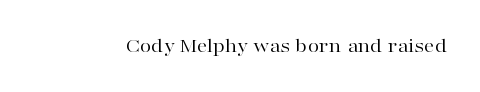
Q: Is the text bold? A: No.
Q: Is the text italic (slanted)? A: No, it is upright.
Q: Is the text underlined? A: No.
Q: Is the spacing between letters normal or unusually wide? A: Normal.
